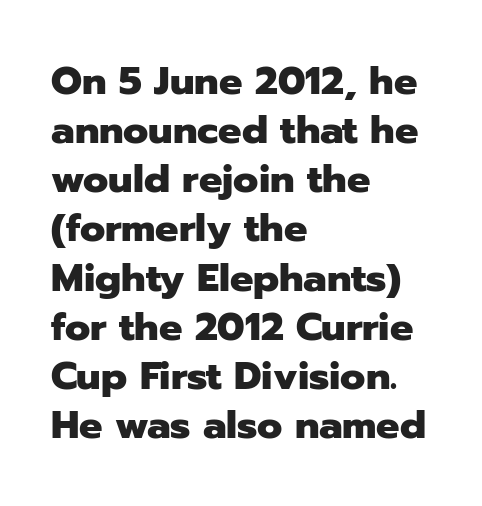
{"serif": "no", "italic": "no", "bold": "yes", "weight": "heavy", "width": "normal", "stroke_contrast": "low", "x_height": "medium", "monospaced": "no", "underline": "no", "align": "left", "line_spacing": "normal", "line_spacing_ratio": 1.26, "letter_spacing": "normal", "letter_spacing_em": 0.0, "glyph_px": 39}
